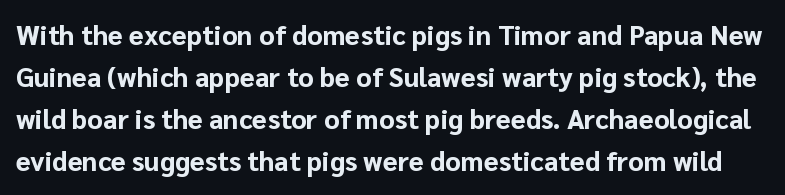
Q: Is the text bold? A: Yes.
Q: Is the text italic (slanted)? A: No, it is upright.
Q: Is the text underlined? A: No.
Q: Is the spacing between letters normal or unusually wide? A: Normal.
Q: Is the spacing between lines tight, normal or loose? A: Normal.
